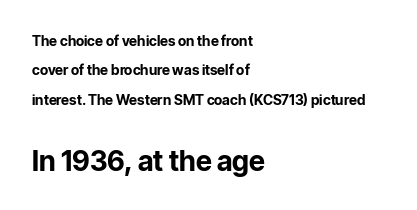
The image shows 28 px bold sans-serif type, upright; set left-aligned, loose line spacing (2.1x), normal letter spacing, not underlined; the second (bottom) block is 2.0x larger; low stroke contrast and a medium x-height.
